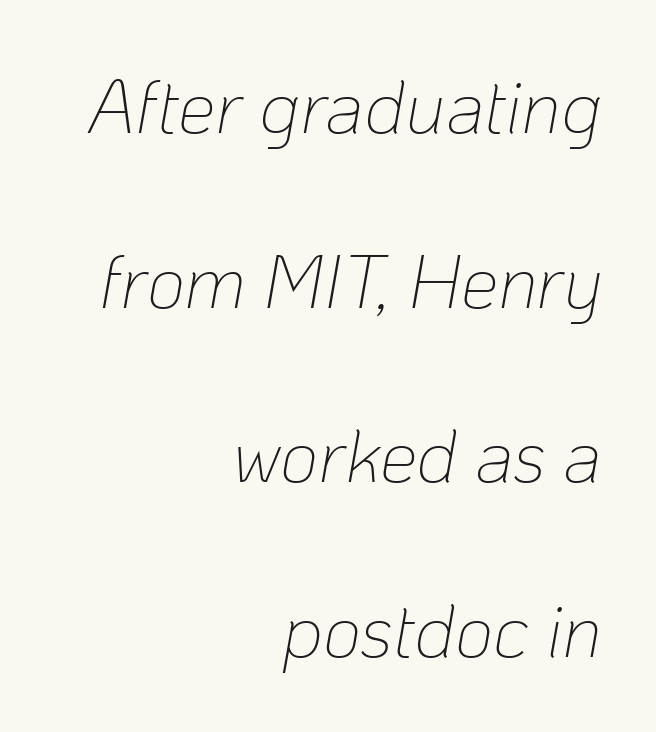
The image shows 75 px thin type, italic (leaning right); set right-aligned, loose line spacing (2.33x), normal letter spacing, not underlined; low stroke contrast and a medium x-height.
